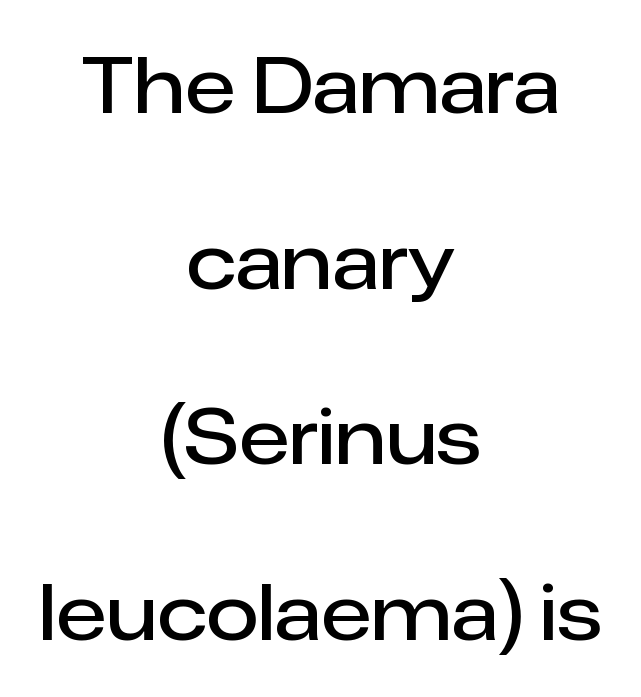
{"serif": "no", "italic": "no", "bold": "semi", "weight": "semibold", "width": "normal", "stroke_contrast": "low", "x_height": "medium", "monospaced": "no", "underline": "no", "align": "center", "line_spacing": "loose", "line_spacing_ratio": 2.31, "letter_spacing": "normal", "letter_spacing_em": 0.0, "glyph_px": 76}
